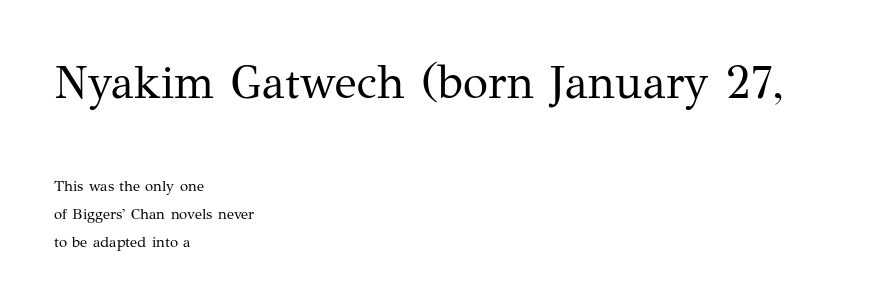
You can tell from the footed stems that serif type was used. There is no visible air inserted between adjacent glyphs. The passage is arranged the way most books set body copy — flush left. On a weight scale, this lands at 450 or below.
